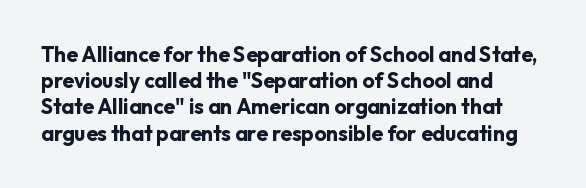
Q: Is the text bold? A: Yes.
Q: Is the text italic (slanted)? A: No, it is upright.
Q: Is the text underlined? A: No.
Q: How is the paragraph aligned? A: Left-aligned.
Q: Is the spacing between letters normal or unusually wide? A: Normal.
Q: Is the spacing between lines tight, normal or loose? A: Normal.
